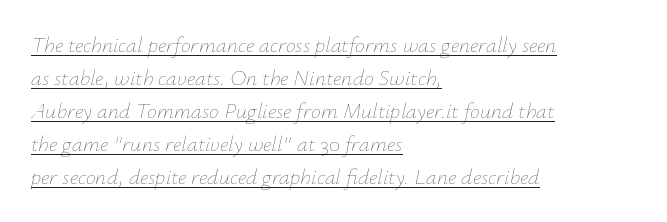
Q: Is the text bold? A: No.
Q: Is the text italic (slanted)? A: Yes, it leans right by about 12 degrees.
Q: Is the text underlined? A: Yes.
Q: How is the paragraph aligned? A: Left-aligned.
Q: Is the spacing between letters normal or unusually wide? A: Normal.
Q: Is the spacing between lines tight, normal or loose? A: Normal.
